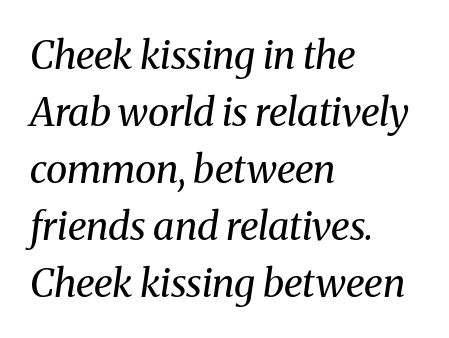
The image shows 39 px regular-weight serif type, italic (leaning right); set left-aligned, normal line spacing (1.46x), normal letter spacing, not underlined; medium stroke contrast and a medium x-height.
